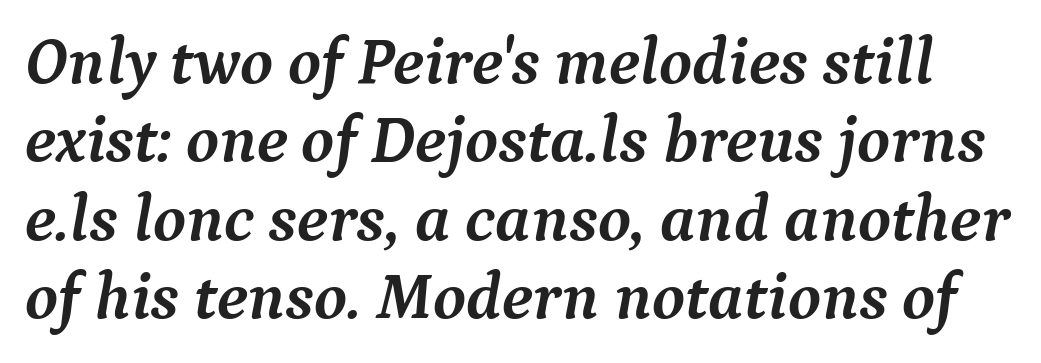
You could call the tracking neutral — neither tight nor loose. The lettering tilts uniformly, giving the passage an italic look. Varying glyph widths throughout — classic text-font behaviour. Glance below the letters and you will spot only blank space. The face used here has the dense, thick strokes of a bold.
